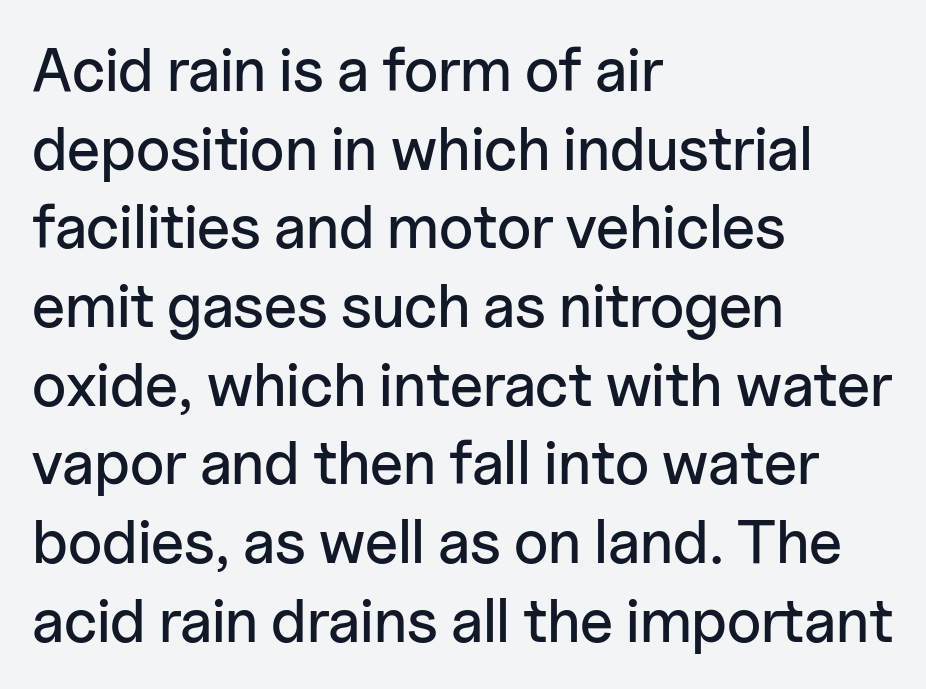
Letter spacing: default. Baseline-to-baseline distance is the conventional proportion of letter height. The lines in this sample share a left origin and differ only in where they stop. Is this a fixed-width face? No — the glyphs have proportional, varying widths. Typographically, this falls in the sans-serif category.
